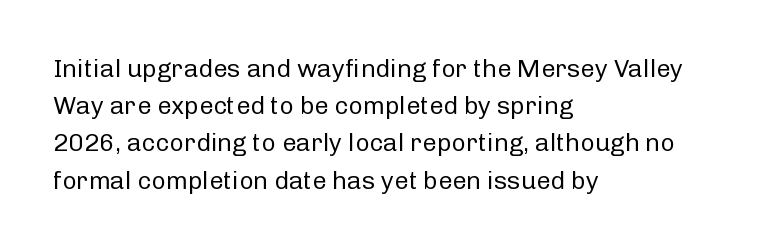
{"italic": "no", "bold": "no", "underline": "no", "align": "left", "line_spacing": "normal", "line_spacing_ratio": 1.49, "letter_spacing": "normal", "letter_spacing_em": 0.0, "glyph_px": 25}
